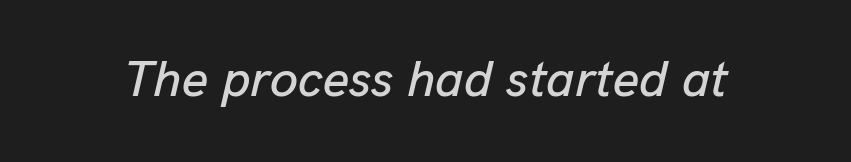
The image shows 51 px text type, italic (leaning right); set normal letter spacing, not underlined; low stroke contrast and a medium x-height.
